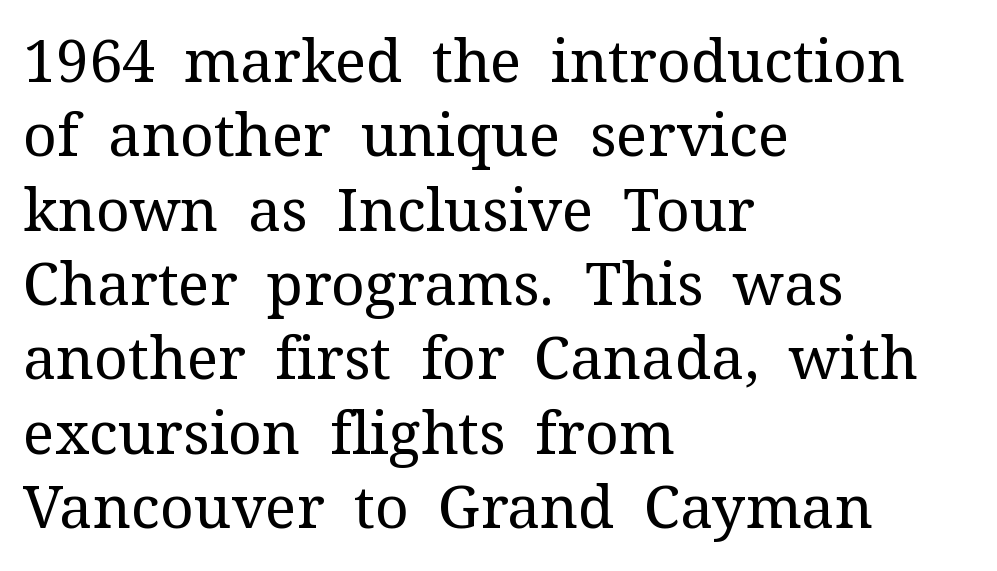
Q: Is the text bold? A: No.
Q: Is the text italic (slanted)? A: No, it is upright.
Q: Is the typeface a serif or a sans-serif typeface? A: Serif.
Q: Is the text underlined? A: No.
Q: How is the paragraph aligned? A: Left-aligned.
Q: Is the spacing between letters normal or unusually wide? A: Normal.
Q: Is the spacing between lines tight, normal or loose? A: Normal.
Q: Width (condensed, normal, or wide)? A: Normal.
Q: Stroke contrast? A: Medium.
Q: x-height? A: Medium.
Q: Monospaced? A: No.
